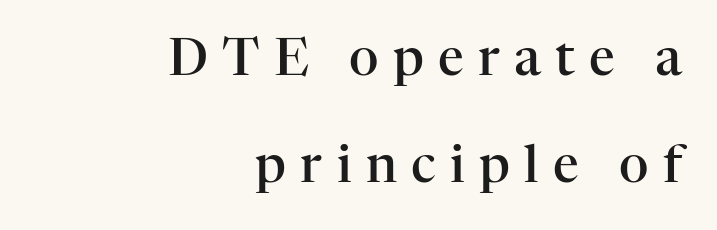
Q: Is the text bold? A: Semi-bold.
Q: Is the text italic (slanted)? A: No, it is upright.
Q: Is the typeface a serif or a sans-serif typeface? A: Serif.
Q: Is the text underlined? A: No.
Q: How is the paragraph aligned? A: Right-aligned.
Q: Is the spacing between letters normal or unusually wide? A: Unusually wide.
Q: Is the spacing between lines tight, normal or loose? A: Loose.
Q: Width (condensed, normal, or wide)? A: Normal.
Q: Stroke contrast? A: High.
Q: x-height? A: Medium.
Q: Monospaced? A: No.
